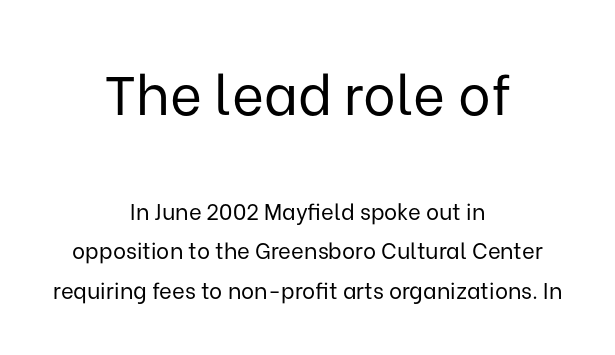
The typeface chosen for these lines omits serifs. Varying glyph widths throughout — classic text-font behaviour. The lines in this sample share a center point and differ in where they start and stop. The gap between lines stays unmarked. The face used here is rendered with its standard letterfit. Ascenders rise straight up at ninety degrees.
